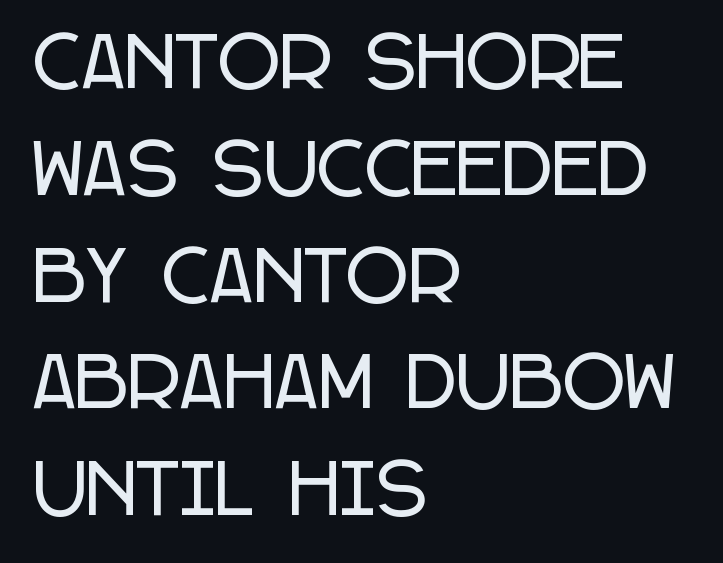
Q: Is the text italic (slanted)? A: No, it is upright.
Q: Is the typeface a serif or a sans-serif typeface? A: Sans-serif.
Q: Is the text underlined? A: No.
Q: How is the paragraph aligned? A: Left-aligned.
Q: Is the spacing between letters normal or unusually wide? A: Normal.
Q: Is the spacing between lines tight, normal or loose? A: Normal.
Q: Width (condensed, normal, or wide)? A: Condensed.
Q: Stroke contrast? A: Low.
Q: x-height? A: Large.
Q: Monospaced? A: No.
